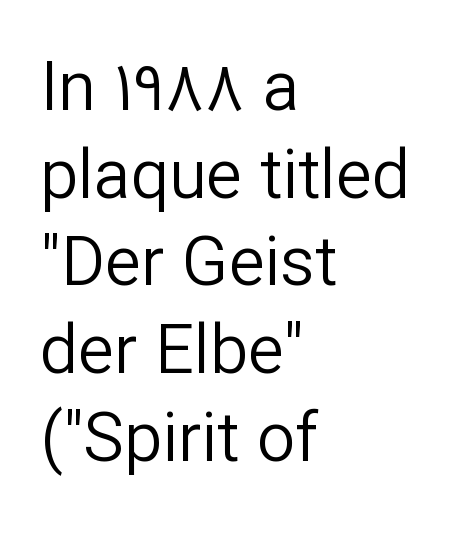
Q: Is the text bold? A: No.
Q: Is the text italic (slanted)? A: No, it is upright.
Q: Is the typeface a serif or a sans-serif typeface? A: Sans-serif.
Q: Is the text underlined? A: No.
Q: How is the paragraph aligned? A: Left-aligned.
Q: Is the spacing between letters normal or unusually wide? A: Normal.
Q: Is the spacing between lines tight, normal or loose? A: Normal.
Q: Width (condensed, normal, or wide)? A: Normal.
Q: Stroke contrast? A: Low.
Q: x-height? A: Medium.
Q: Monospaced? A: No.
